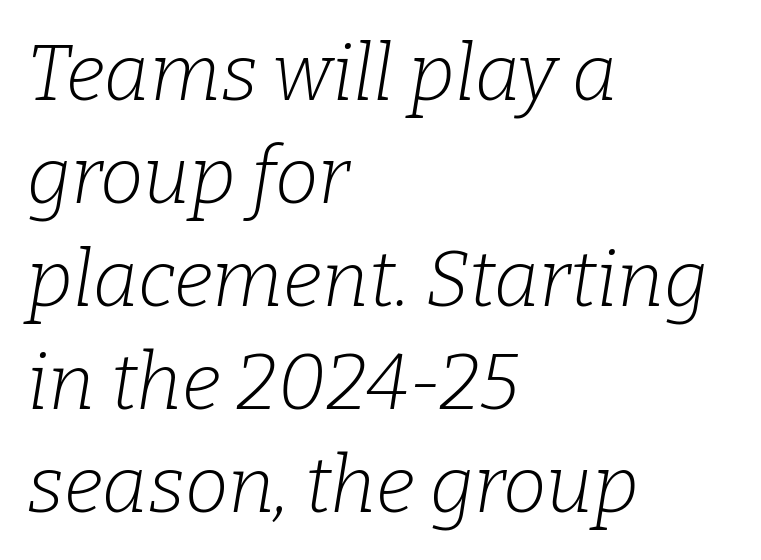
Q: Is the text bold? A: No.
Q: Is the text italic (slanted)? A: Yes, it leans right by about 9 degrees.
Q: Is the typeface a serif or a sans-serif typeface? A: Serif.
Q: Is the text underlined? A: No.
Q: How is the paragraph aligned? A: Left-aligned.
Q: Is the spacing between letters normal or unusually wide? A: Normal.
Q: Is the spacing between lines tight, normal or loose? A: Normal.
Q: Width (condensed, normal, or wide)? A: Normal.
Q: Stroke contrast? A: Low.
Q: x-height? A: Medium.
Q: Monospaced? A: No.
